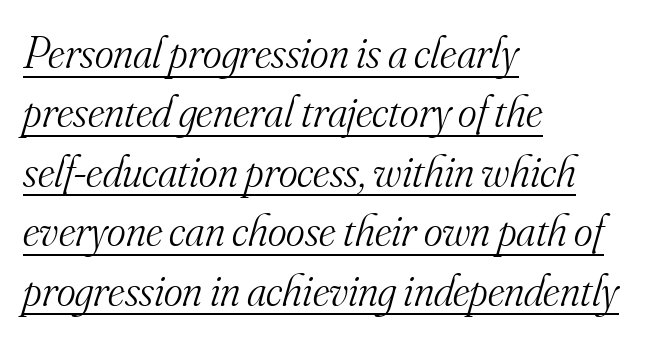
{"serif": "yes", "italic": "yes", "lean": "right", "slant_degrees": 16, "bold": "no", "weight": "light", "width": "normal", "stroke_contrast": "medium", "x_height": "small", "monospaced": "no", "underline": "yes", "align": "left", "line_spacing": "normal", "line_spacing_ratio": 1.32, "letter_spacing": "normal", "letter_spacing_em": 0.0, "glyph_px": 45}
